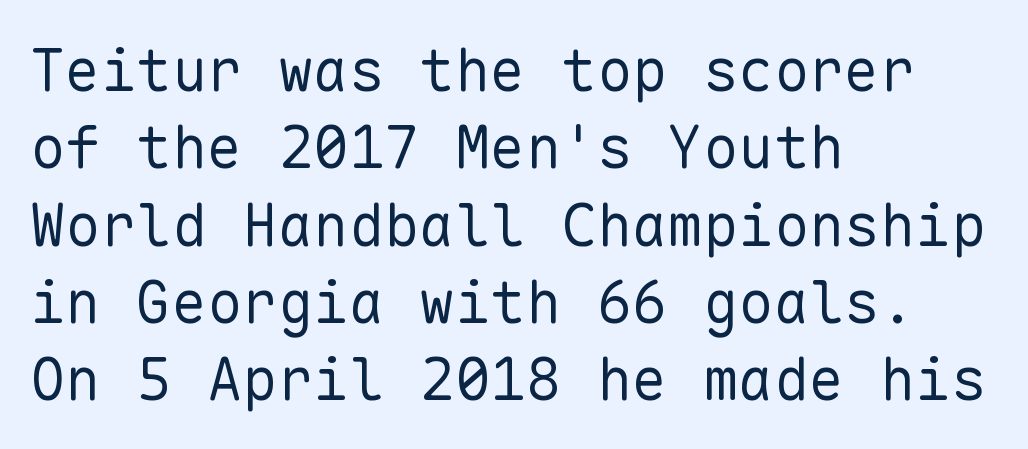
Q: Is the text bold? A: No.
Q: Is the text italic (slanted)? A: No, it is upright.
Q: Is the typeface a serif or a sans-serif typeface? A: Sans-serif.
Q: Is the text underlined? A: No.
Q: How is the paragraph aligned? A: Left-aligned.
Q: Is the spacing between letters normal or unusually wide? A: Normal.
Q: Is the spacing between lines tight, normal or loose? A: Normal.
Q: Width (condensed, normal, or wide)? A: Normal.
Q: Stroke contrast? A: Low.
Q: x-height? A: Medium.
Q: Monospaced? A: Yes.
